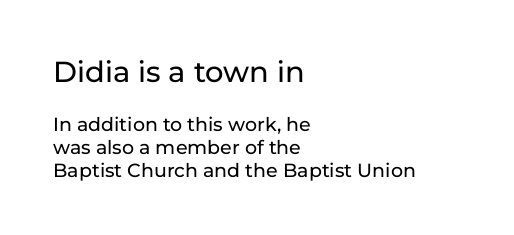
{"serif": "no", "italic": "no", "width": "normal", "stroke_contrast": "low", "x_height": "medium", "monospaced": "no", "underline": "no", "align": "left", "line_spacing_ratio": 1.22, "letter_spacing": "normal", "letter_spacing_em": 0.0, "larger_block": "first", "size_ratio": 1.53, "glyph_px": 29}
